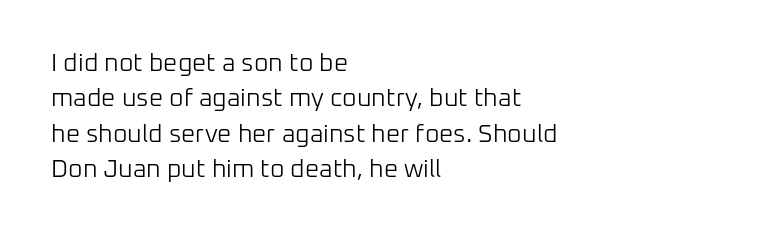
{"italic": "no", "bold": "no", "underline": "no", "align": "left", "line_spacing": "normal", "line_spacing_ratio": 1.42, "letter_spacing": "normal", "letter_spacing_em": 0.0, "glyph_px": 25}
